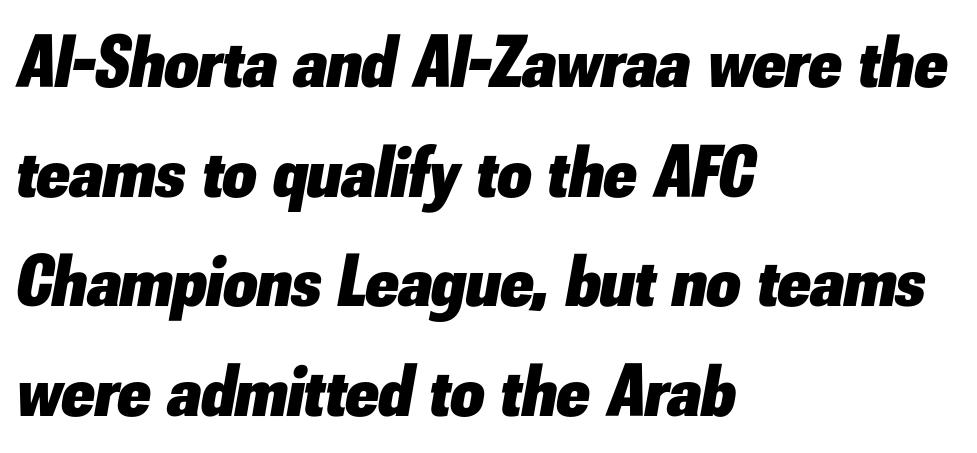
The block of text has a typical density, with ordinary space between rows. Just letters on the line, the space beneath them empty. The rag falls on the right side of this text block. These lines were composed using italics. Here the designer chose a conventional face with non-uniform glyph widths.
